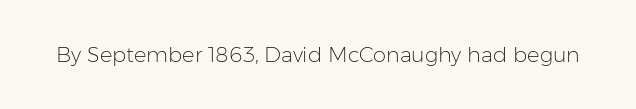
The image shows 21 px text type, upright; set normal letter spacing, not underlined.
